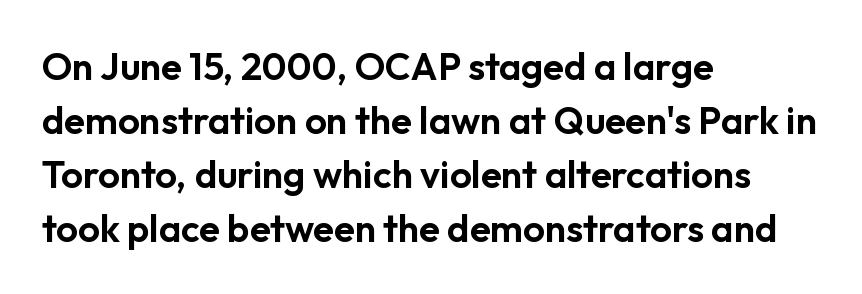
{"serif": "no", "italic": "no", "width": "normal", "stroke_contrast": "low", "x_height": "medium", "monospaced": "no", "underline": "no", "align": "left", "line_spacing": "normal", "line_spacing_ratio": 1.42, "letter_spacing": "normal", "letter_spacing_em": 0.0, "glyph_px": 38}
